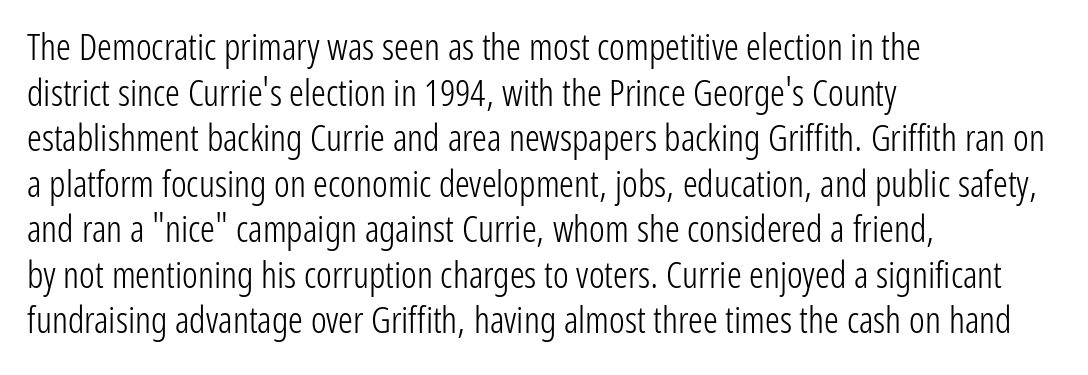
{"serif": "no", "italic": "no", "bold": "no", "weight": "light", "width": "condensed", "stroke_contrast": "low", "x_height": "medium", "monospaced": "no", "underline": "no", "align": "left", "line_spacing_ratio": 1.23, "letter_spacing": "normal", "letter_spacing_em": 0.0, "glyph_px": 37}
